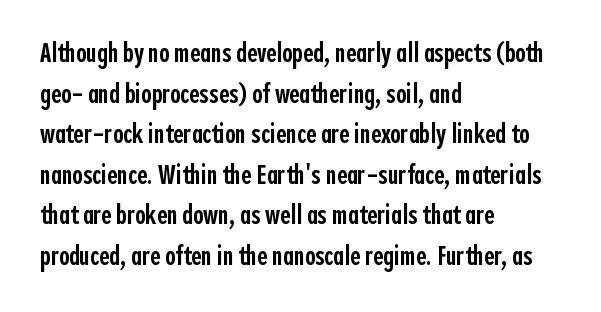
You could not count columns in this text — the font is proportionally spaced. This sample is left-justified, so line endings fall wherever the words run out. Look at the tracking — it's just the regular setting, nothing added. Check under the words: just untouched page.
